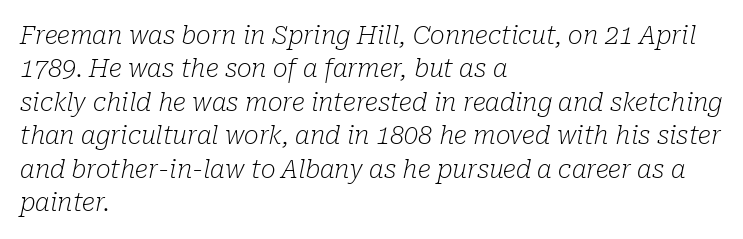
Short note: letters normally spaced. Regular leading. The paragraph has a hard left edge and a soft right edge. The passage shown is not bold in any degree. The text carries the slant typical of an italic or oblique font. The glyphs are unaccompanied by any horizontal stroke below them.
